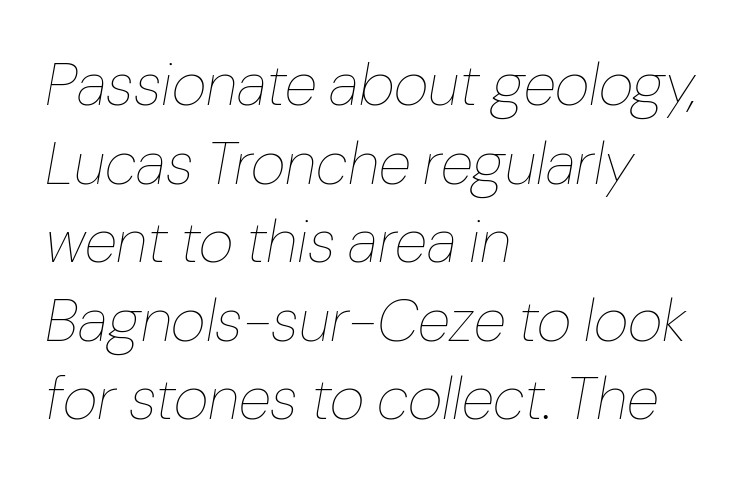
The image shows 60 px thin type, italic (leaning right); set left-aligned, normal line spacing (1.31x), normal letter spacing, not underlined; low stroke contrast and a medium x-height.
